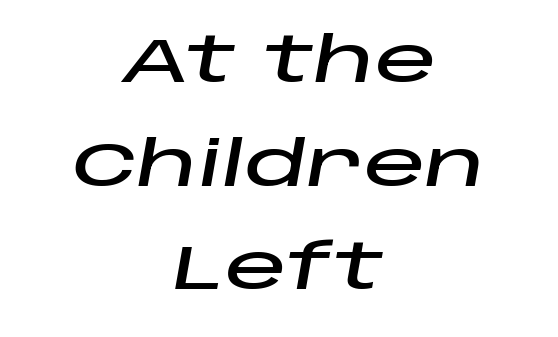
{"italic": "yes", "lean": "right", "slant_degrees": 10, "width": "wide", "stroke_contrast": "low", "x_height": "large", "monospaced": "no", "underline": "no", "align": "center", "line_spacing": "normal", "line_spacing_ratio": 1.67, "letter_spacing": "normal", "letter_spacing_em": 0.0, "glyph_px": 62}
